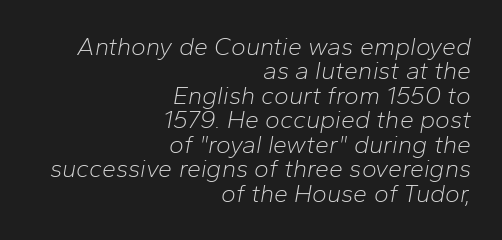
Visually the block forms a straight wall on the right and a jagged coastline on the left. In terms of letterspacing, this is plain default setting. The weight would be labelled regular, book, light, or lighter still. The glyphs look as if they've been sheared to an angle.
